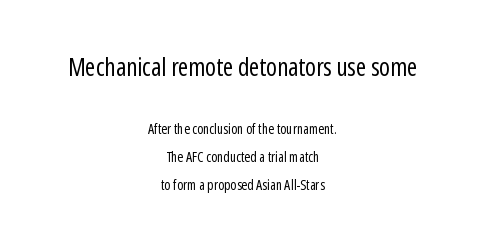
{"italic": "no", "bold": "no", "underline": "no", "align": "center", "line_spacing": "loose", "line_spacing_ratio": 2.0, "letter_spacing": "normal", "letter_spacing_em": 0.0, "larger_block": "first", "size_ratio": 1.79, "glyph_px": 25}
